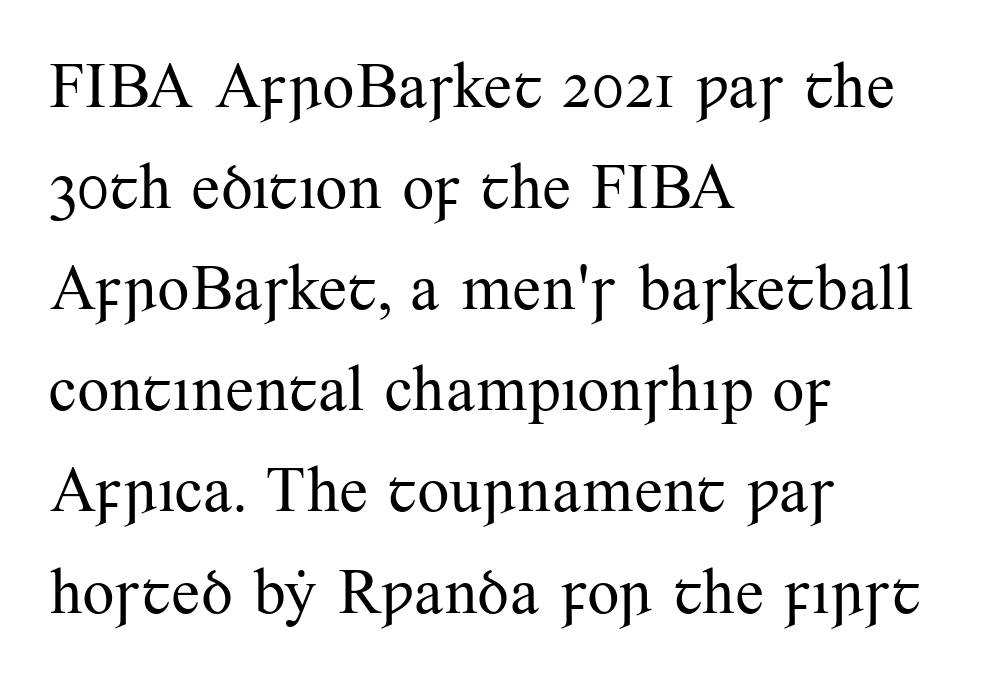
The image shows 64 px regular-weight serif type, upright; set left-aligned, normal line spacing (1.58x), normal letter spacing, not underlined; medium stroke contrast and a small x-height.
